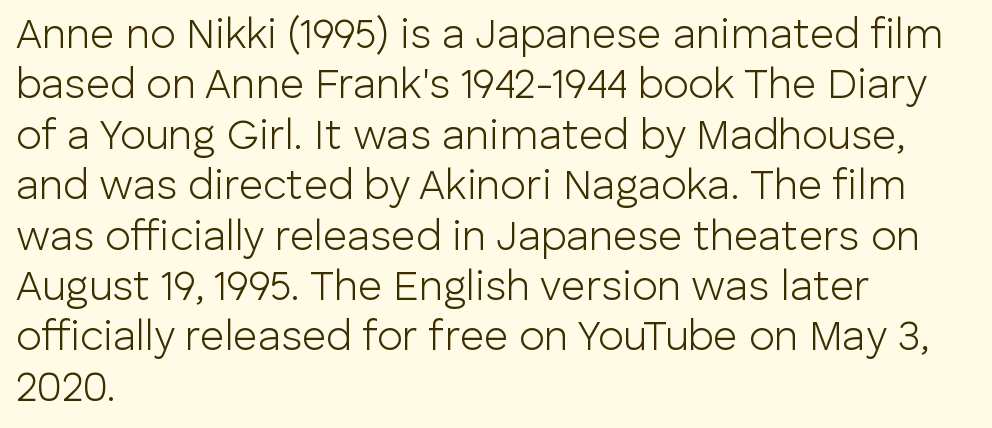
{"serif": "no", "italic": "no", "bold": "no", "weight": "light", "width": "normal", "stroke_contrast": "low", "x_height": "medium", "monospaced": "no", "underline": "no", "align": "left", "line_spacing_ratio": 1.2, "letter_spacing": "normal", "letter_spacing_em": 0.0, "glyph_px": 42}
